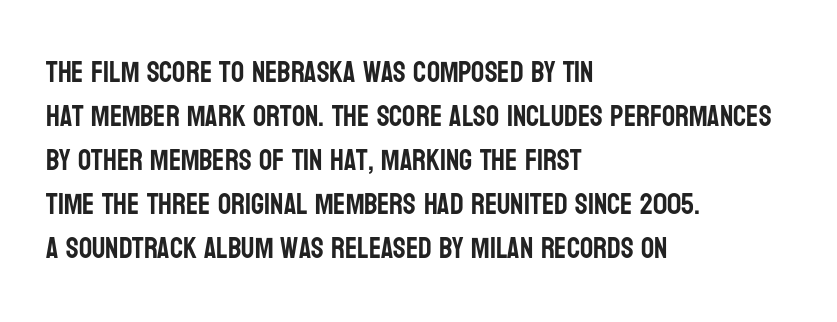
Q: Is the text italic (slanted)? A: No, it is upright.
Q: Is the typeface a serif or a sans-serif typeface? A: Sans-serif.
Q: Is the text underlined? A: No.
Q: How is the paragraph aligned? A: Left-aligned.
Q: Is the spacing between letters normal or unusually wide? A: Normal.
Q: Is the spacing between lines tight, normal or loose? A: Normal.
Q: Width (condensed, normal, or wide)? A: Condensed.
Q: Stroke contrast? A: Low.
Q: x-height? A: Large.
Q: Monospaced? A: No.
